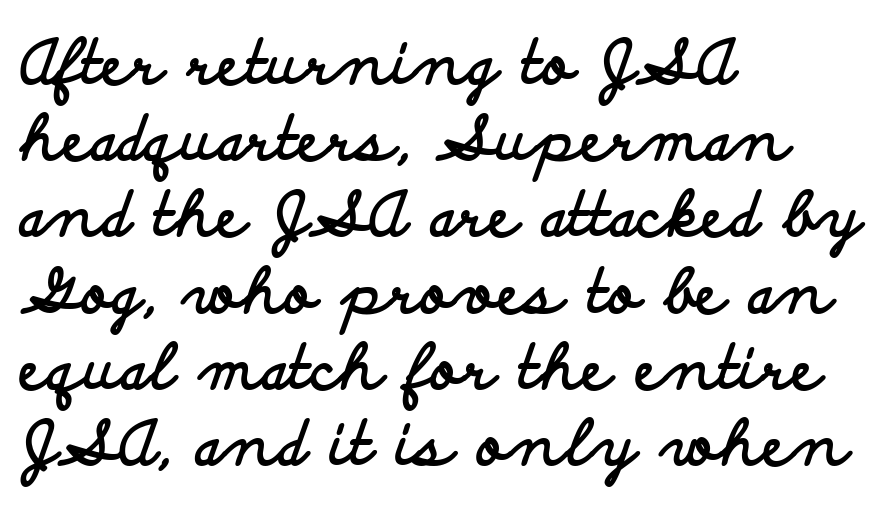
The image shows 61 px bold, wide sans-serif type; set left-aligned, normal line spacing (1.25x), normal letter spacing, not underlined; low stroke contrast and a small x-height.
